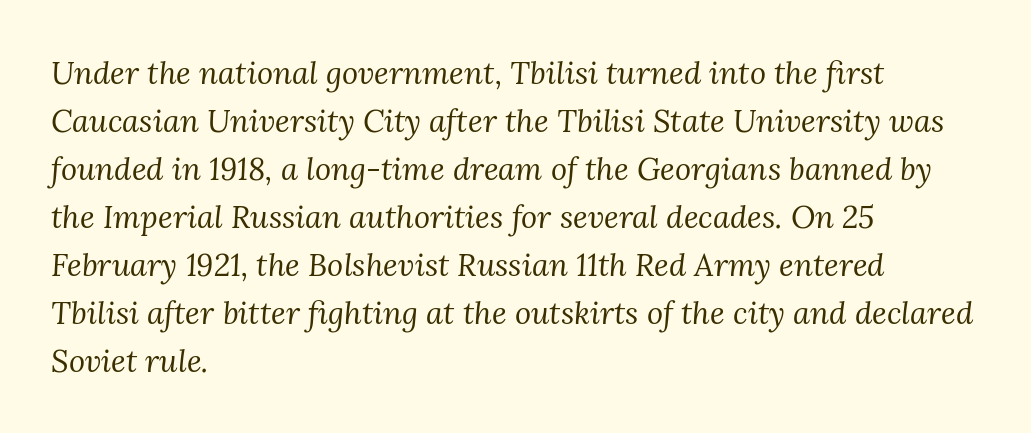
The weight tops out at a normal text grade. The type is set solid horizontally, with unmodified tracking. Each new line begins a customary step beneath the previous one. Which margin do the lines hug? The left one — the right edge is uneven. Quick note: italic. Spacing verdict: proportional, widths tailored to each character.
